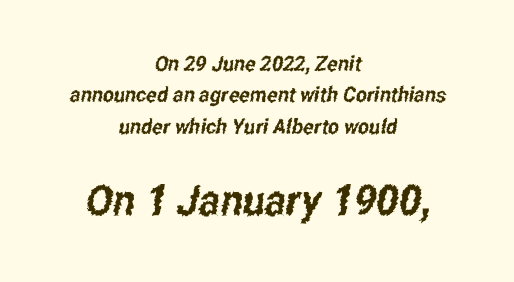
Interline gaps are of average width in this sample. How are the letters spaced? Ordinarily, with no added tracking. The typesetter chose a symmetrical, centered arrangement here. This layout puts the modest block above and the oversized block below. Nobody drew a line under any word here. I'd call this a sans setting — the letters go barefoot.
